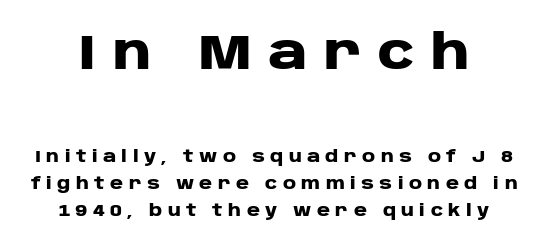
{"serif": "no", "italic": "no", "bold": "yes", "weight": "heavy", "width": "wide", "stroke_contrast": "low", "x_height": "large", "monospaced": "no", "underline": "no", "line_spacing": "normal", "line_spacing_ratio": 1.68, "letter_spacing": "wide", "letter_spacing_em": 0.34, "larger_block": "first", "size_ratio": 3.0, "glyph_px": 48}
